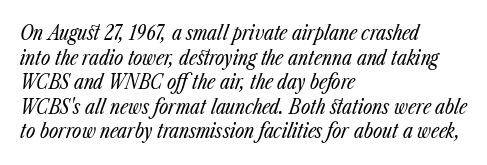
Q: Is the text bold? A: No.
Q: Is the text italic (slanted)? A: Yes, it leans right by about 23 degrees.
Q: Is the text underlined? A: No.
Q: How is the paragraph aligned? A: Left-aligned.
Q: Is the spacing between letters normal or unusually wide? A: Normal.
